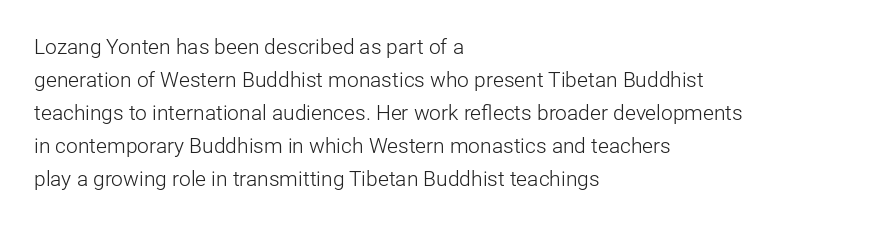
The image shows 21 px text type, upright; set left-aligned, normal line spacing (1.57x), normal letter spacing, not underlined.
